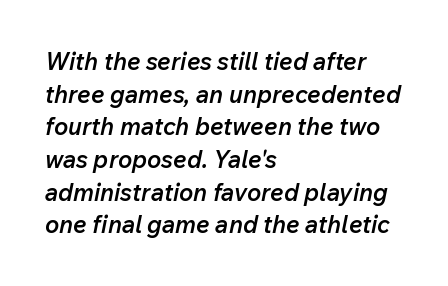
The image shows 24 px text type, italic (leaning right); set left-aligned, normal line spacing (1.36x), normal letter spacing, not underlined.
